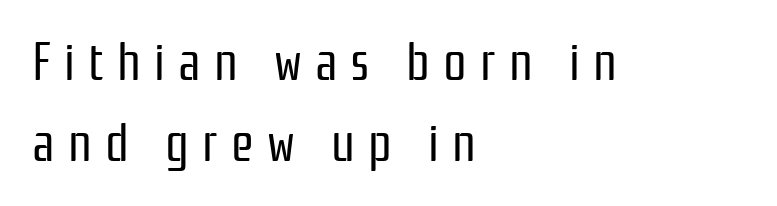
Any mark beneath the type? The region is blank. The font family rendered here belongs to the sans-serif group. Evenly set lines give the paragraph a standard silhouette. This is roman type, the default non-slanted kind.
